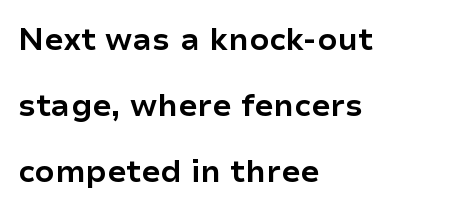
The image shows 31 px bold sans-serif type, upright; set left-aligned, loose line spacing (2.13x), normal letter spacing, not underlined; low stroke contrast and a medium x-height.
